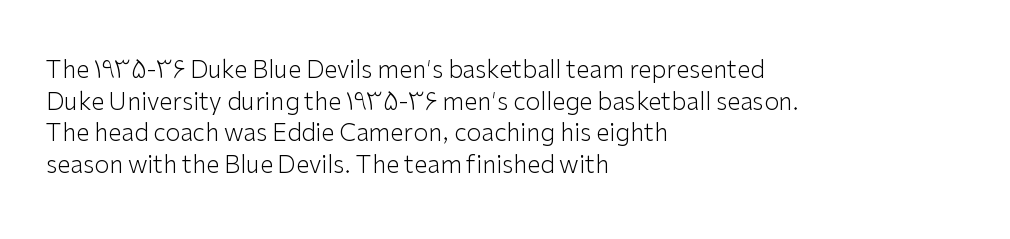
{"italic": "no", "bold": "no", "underline": "no", "align": "left", "line_spacing": "normal", "line_spacing_ratio": 1.32, "letter_spacing": "normal", "letter_spacing_em": 0.0, "glyph_px": 24}
